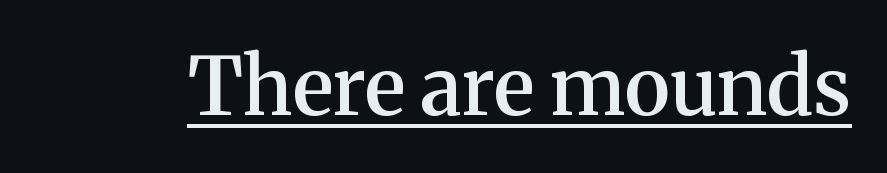
What stands out about the letter spacing? Nothing — it is the standard amount. The glyphs are accompanied by a horizontal stroke just below them. Each glyph is drawn with semibold strokes, heavier than normal yet not fully bold. The typography opts for an upright posture over an oblique one. Typographically, this falls in the serif category. Proportional: the letters do not fall into vertical columns.
